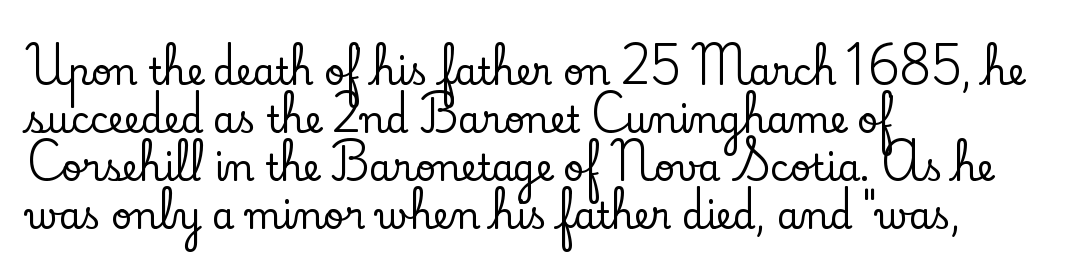
{"serif": "yes", "italic": "no", "width": "normal", "stroke_contrast": "low", "x_height": "small", "monospaced": "no", "underline": "no", "align": "left", "line_spacing": "normal", "line_spacing_ratio": 1.33, "letter_spacing": "normal", "letter_spacing_em": 0.0, "glyph_px": 36}
